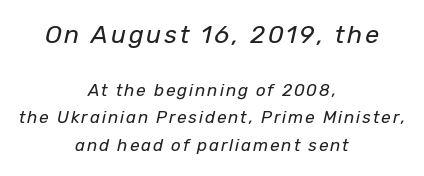
The space beneath each line is pristine and unruled. The face used here has a pronounced slope to its letters. Bigger letters appear in the top chunk; the bottom chunk is reduced. A normal amount of white space separates one row of letters from the next. This rendering uses center alignment, leaving both contours irregular but symmetric.
